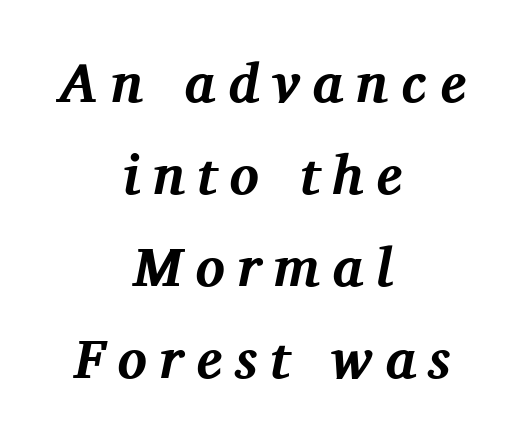
{"serif": "yes", "italic": "yes", "lean": "right", "slant_degrees": 11, "bold": "yes", "weight": "bold", "width": "normal", "stroke_contrast": "medium", "x_height": "medium", "monospaced": "no", "underline": "no", "align": "center", "line_spacing": "normal", "line_spacing_ratio": 1.67, "letter_spacing": "wide", "letter_spacing_em": 0.23, "glyph_px": 55}
